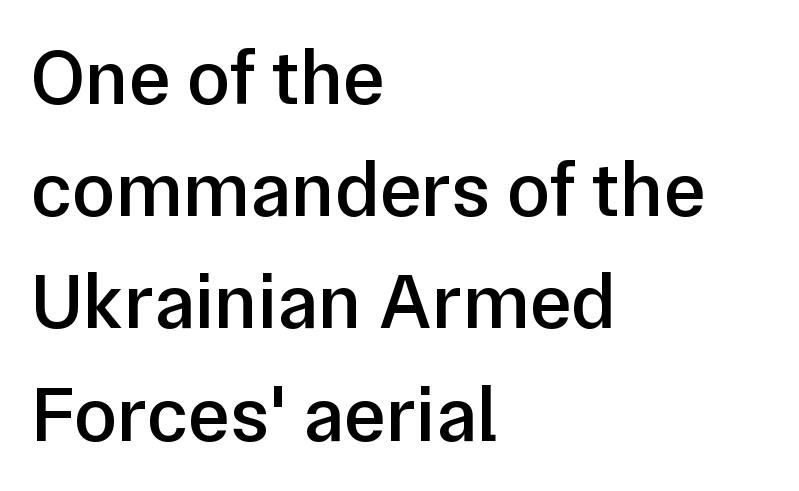
{"serif": "no", "italic": "no", "bold": "semi", "weight": "semibold", "width": "normal", "stroke_contrast": "low", "x_height": "medium", "monospaced": "no", "underline": "no", "align": "left", "line_spacing": "normal", "line_spacing_ratio": 1.42, "letter_spacing": "normal", "letter_spacing_em": 0.0, "glyph_px": 79}
